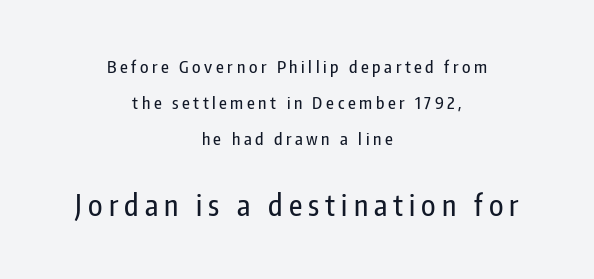
These lines are centered, leaving both edges ragged. You could only call the tracking loose — the letters float apart. Do the letters lean? They stand straight. If you measured baseline to baseline, you'd find a long distance. The space beneath each line is pristine and unruled.
